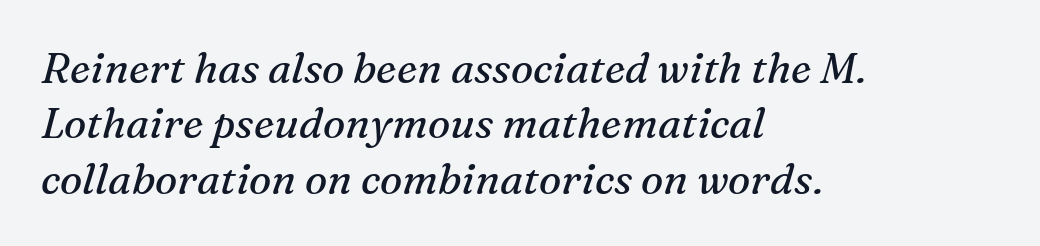
The passage shown has conventional tracking throughout. This reads as an unemphasized weight, regular at the heaviest. In CSS terms this would be text-align: left. The block of text has a typical density, with ordinary space between rows. The passage shown is typed in a proportional face where columns would drift.
